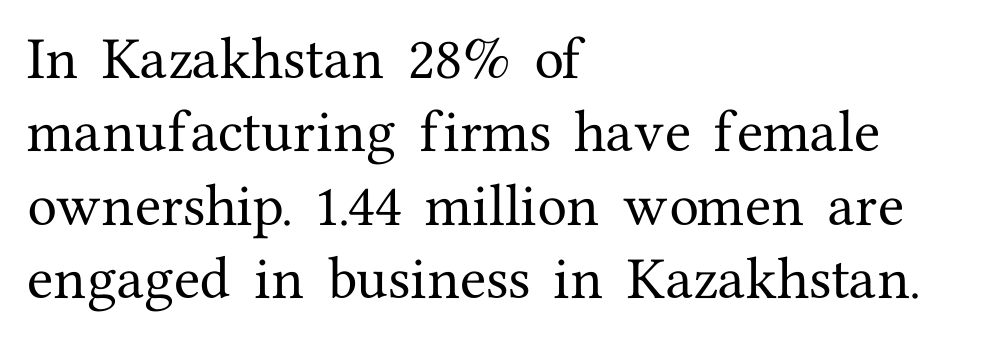
The image shows 48 px serif type, upright; set left-aligned, normal line spacing (1.53x), normal letter spacing, not underlined; medium stroke contrast and a medium x-height.
